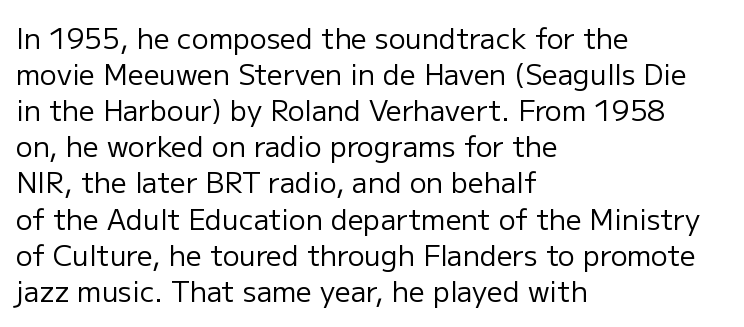
Q: Is the text bold? A: No.
Q: Is the text italic (slanted)? A: No, it is upright.
Q: Is the typeface a serif or a sans-serif typeface? A: Sans-serif.
Q: Is the text underlined? A: No.
Q: How is the paragraph aligned? A: Left-aligned.
Q: Is the spacing between letters normal or unusually wide? A: Normal.
Q: Is the spacing between lines tight, normal or loose? A: Normal.
Q: Width (condensed, normal, or wide)? A: Normal.
Q: Stroke contrast? A: Low.
Q: x-height? A: Medium.
Q: Monospaced? A: No.
